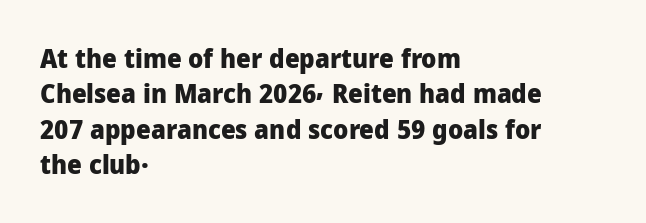
Q: Is the text bold? A: Yes.
Q: Is the text italic (slanted)? A: No, it is upright.
Q: Is the text underlined? A: No.
Q: How is the paragraph aligned? A: Left-aligned.
Q: Is the spacing between letters normal or unusually wide? A: Normal.
Q: Is the spacing between lines tight, normal or loose? A: Normal.
